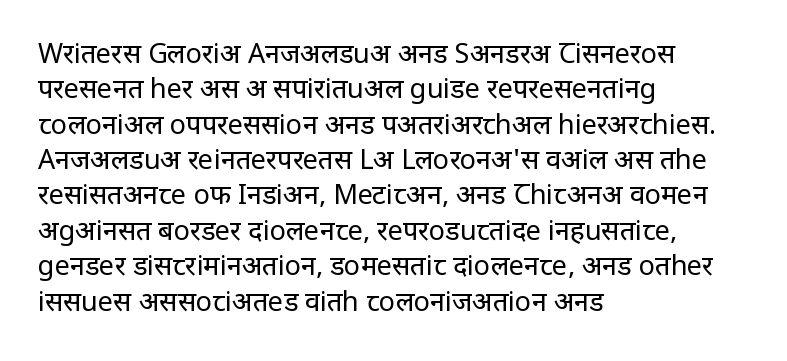
Q: Is the text bold? A: No.
Q: Is the text italic (slanted)? A: No, it is upright.
Q: Is the text underlined? A: No.
Q: How is the paragraph aligned? A: Left-aligned.
Q: Is the spacing between letters normal or unusually wide? A: Normal.
Q: Is the spacing between lines tight, normal or loose? A: Normal.
